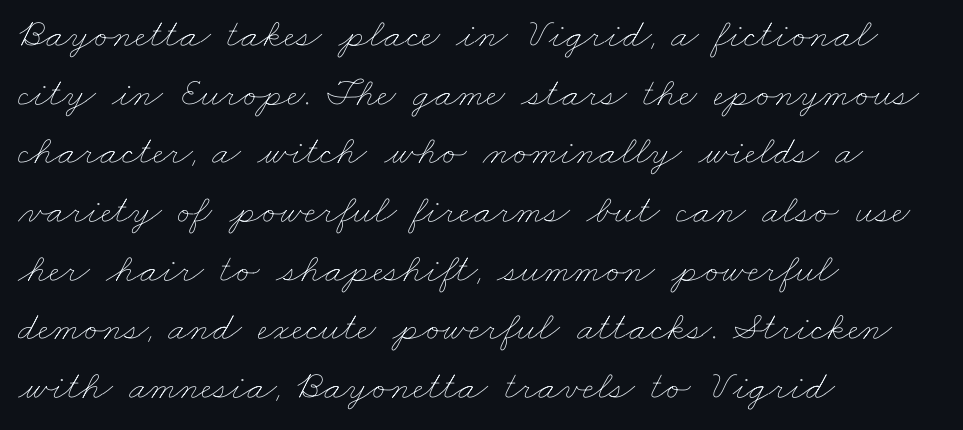
These lines stack with their left ends in a neat column. Here the glyphs are tracked normally, forming tight word shapes. The line-height multiplier appears to be the usual default. Think of a printed novel: that variable character pitch is what you see here. Descenders are the only things crossing below the line. Summary of weight: not heavy and not bold.
